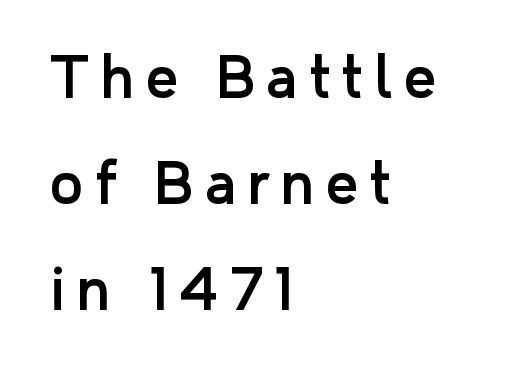
{"serif": "no", "italic": "no", "width": "normal", "stroke_contrast": "low", "x_height": "medium", "monospaced": "no", "underline": "no", "align": "left", "line_spacing_ratio": 1.89, "letter_spacing": "wide", "letter_spacing_em": 0.21, "glyph_px": 56}
